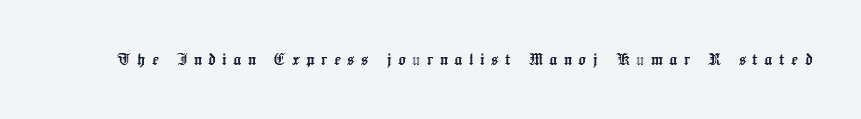
Observe the wide spacing: letters keep a clear distance from each other. Ascenders rise straight up at ninety degrees. The glyphs are unaccompanied by any horizontal stroke below them.
